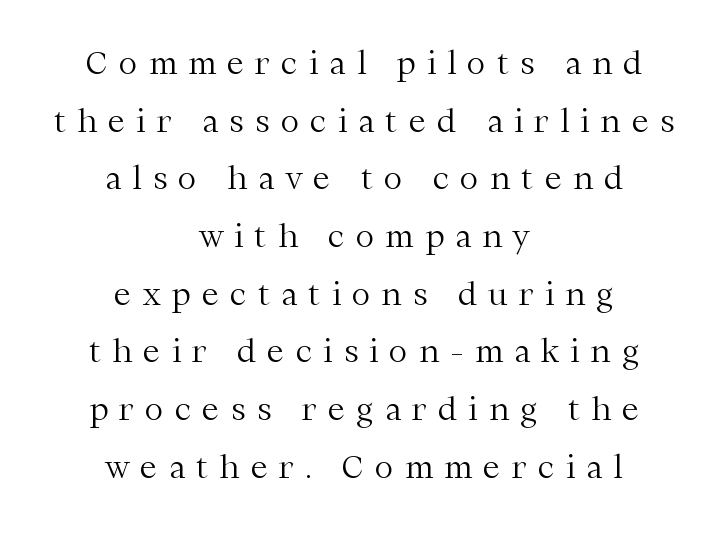
The image shows 31 px light serif type, upright; set centered, line spacing 1.86x, unusually wide letter spacing (+0.37 em), not underlined; medium stroke contrast and a medium x-height.
